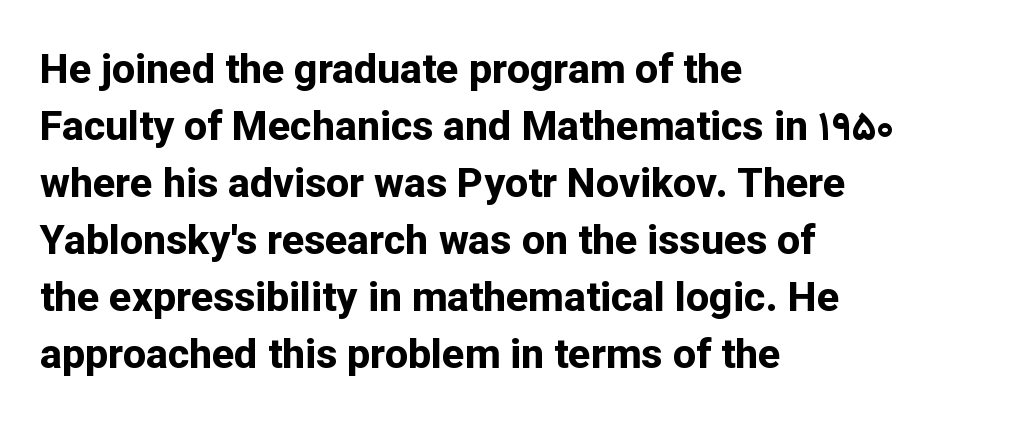
Q: Is the text bold? A: Yes.
Q: Is the text italic (slanted)? A: No, it is upright.
Q: Is the typeface a serif or a sans-serif typeface? A: Sans-serif.
Q: Is the text underlined? A: No.
Q: How is the paragraph aligned? A: Left-aligned.
Q: Is the spacing between letters normal or unusually wide? A: Normal.
Q: Is the spacing between lines tight, normal or loose? A: Normal.
Q: Width (condensed, normal, or wide)? A: Normal.
Q: Stroke contrast? A: Low.
Q: x-height? A: Medium.
Q: Monospaced? A: No.
